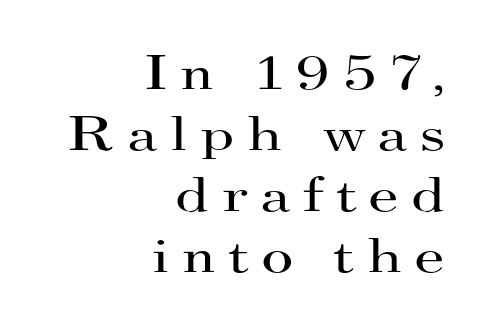
The image shows 50 px regular-weight, wide serif type, upright; set right-aligned, line spacing 1.22x, unusually wide letter spacing (+0.23 em), not underlined; high stroke contrast and a small x-height.
